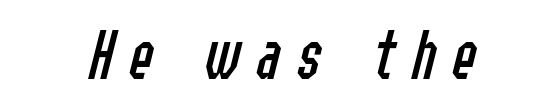
{"italic": "yes", "lean": "right", "slant_degrees": 14, "bold": "no", "weight": "regular", "width": "condensed", "stroke_contrast": "low", "x_height": "medium", "monospaced": "no", "underline": "no", "align": "center", "letter_spacing": "wide", "letter_spacing_em": 0.22, "glyph_px": 73}
